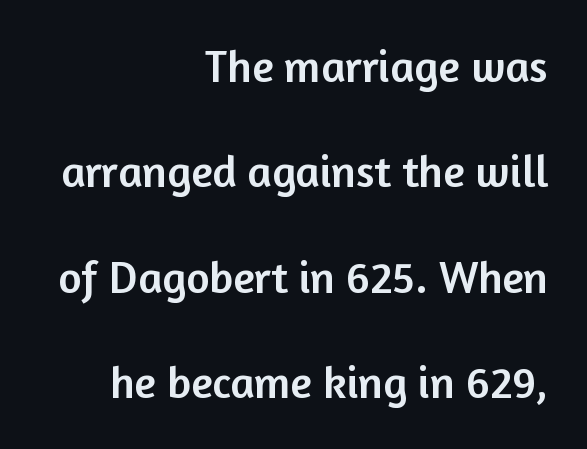
Q: Is the text italic (slanted)? A: No, it is upright.
Q: Is the typeface a serif or a sans-serif typeface? A: Sans-serif.
Q: Is the text underlined? A: No.
Q: How is the paragraph aligned? A: Right-aligned.
Q: Is the spacing between letters normal or unusually wide? A: Normal.
Q: Is the spacing between lines tight, normal or loose? A: Loose.
Q: Width (condensed, normal, or wide)? A: Normal.
Q: Stroke contrast? A: Low.
Q: x-height? A: Medium.
Q: Monospaced? A: No.
